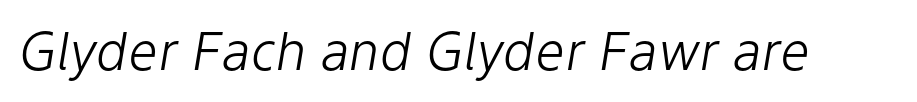
Is the stroke heavy? The answer is a plain regular-or-lighter. Designer's note — italics engaged. Proportional: the letters do not fall into vertical columns. There is no visible air inserted between adjacent glyphs. Underline: absent.
